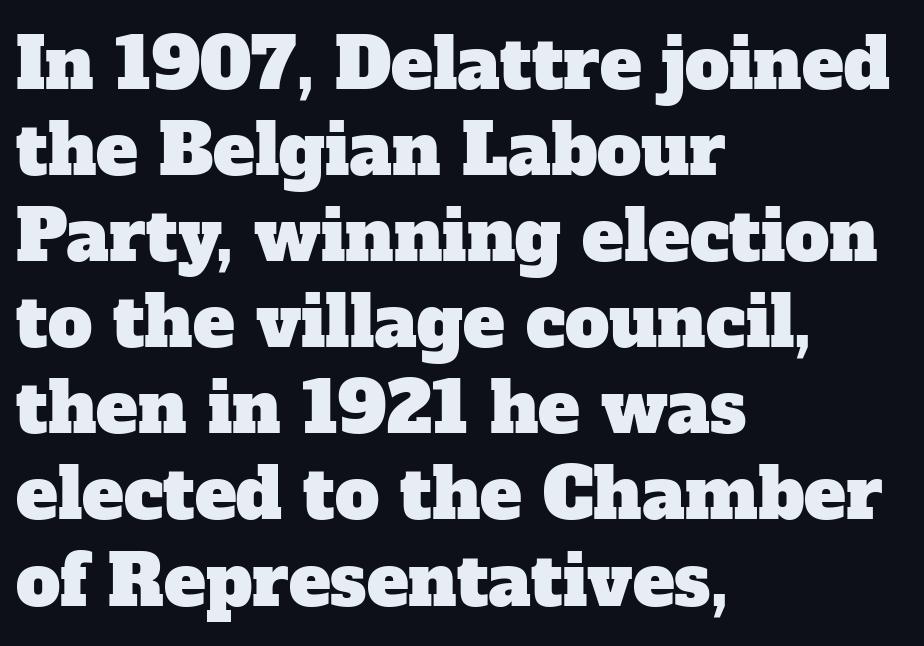
The image shows 70 px serif type; set left-aligned, line spacing 1.23x, normal letter spacing, not underlined; low stroke contrast and a medium x-height.
